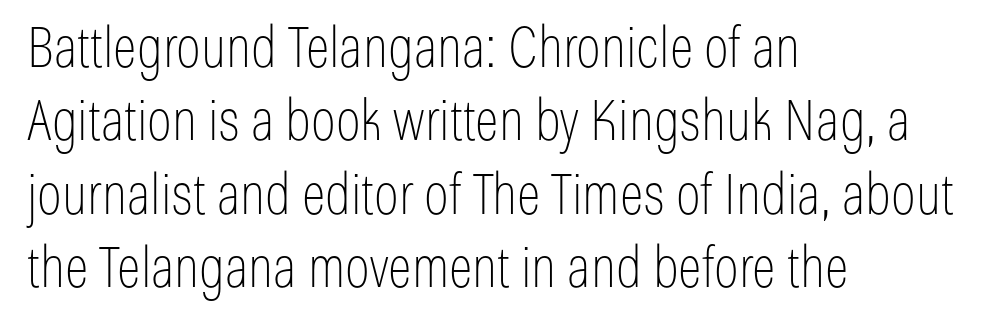
Q: Is the text bold? A: No.
Q: Is the text italic (slanted)? A: No, it is upright.
Q: Is the typeface a serif or a sans-serif typeface? A: Sans-serif.
Q: Is the text underlined? A: No.
Q: How is the paragraph aligned? A: Left-aligned.
Q: Is the spacing between letters normal or unusually wide? A: Normal.
Q: Is the spacing between lines tight, normal or loose? A: Normal.
Q: Width (condensed, normal, or wide)? A: Condensed.
Q: Stroke contrast? A: Low.
Q: x-height? A: Medium.
Q: Monospaced? A: No.
